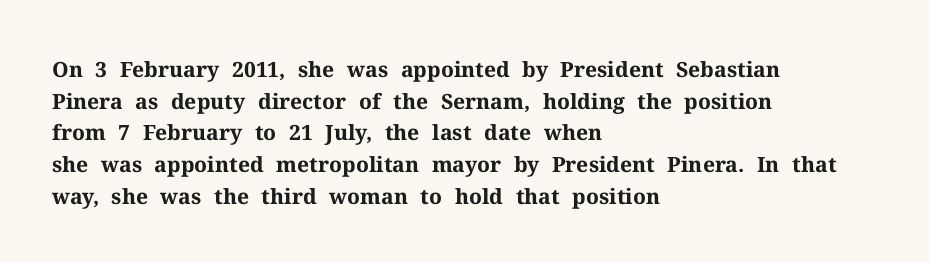
This is roman type, the default non-slanted kind. Observe the ordinary spacing: letters are neighbours, not strangers. The space between consecutive lines is moderate. Leftover space on each line is placed entirely after the last word. The string is rendered with underlining switched off. What weight is shown? A full bold with thick strokes.
